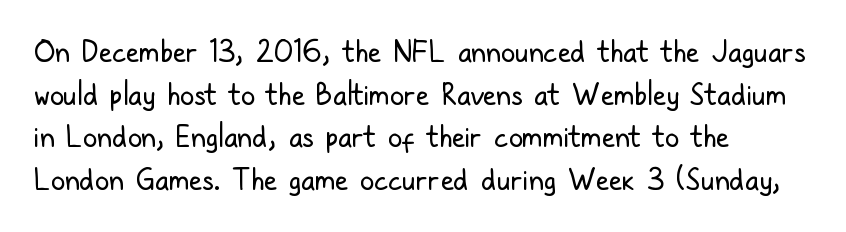
Nothing sits at the stroke ends, so this counts as sans-serif. Any mark beneath the type? The region is blank. Standard letterfit; no display-style spreading of the glyphs. No italicization has been applied; the sample stays upright. The ragged edge is on the right, which tells us the setting is flush left.
